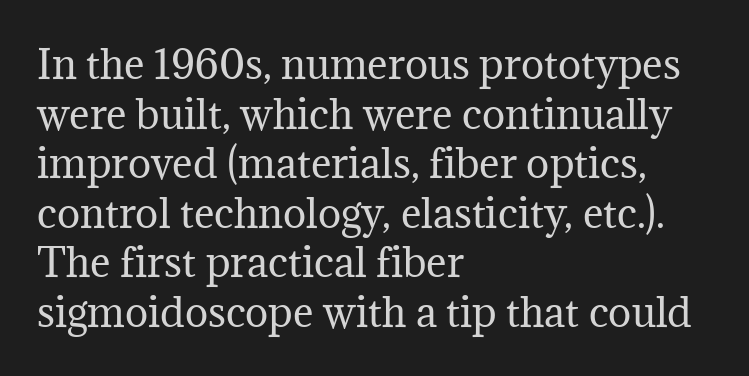
The image shows 39 px regular-weight serif type, upright; set left-aligned, normal line spacing (1.27x), normal letter spacing, not underlined; medium stroke contrast and a medium x-height.
